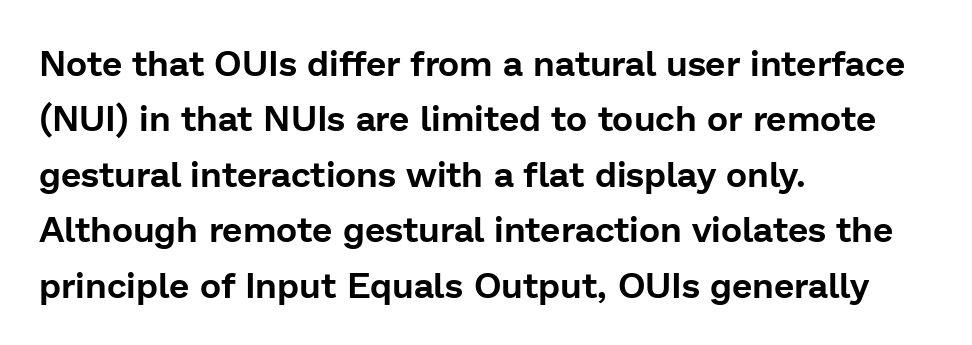
Q: Is the text italic (slanted)? A: No, it is upright.
Q: Is the typeface a serif or a sans-serif typeface? A: Sans-serif.
Q: Is the text underlined? A: No.
Q: How is the paragraph aligned? A: Left-aligned.
Q: Is the spacing between letters normal or unusually wide? A: Normal.
Q: Is the spacing between lines tight, normal or loose? A: Normal.
Q: Width (condensed, normal, or wide)? A: Normal.
Q: Stroke contrast? A: Low.
Q: x-height? A: Medium.
Q: Monospaced? A: No.
